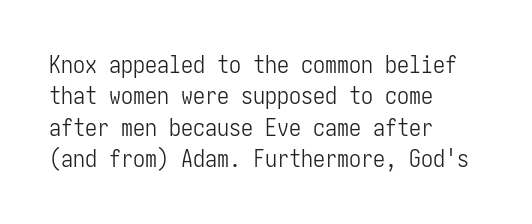
The image shows 24 px text type, upright; set left-aligned, normal line spacing (1.31x), normal letter spacing, not underlined.
